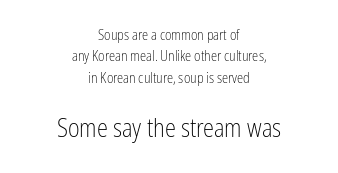
Q: Is the text bold? A: No.
Q: Is the text italic (slanted)? A: No, it is upright.
Q: Is the text underlined? A: No.
Q: How is the paragraph aligned? A: Centered.
Q: Is the spacing between letters normal or unusually wide? A: Normal.
Q: Is the spacing between lines tight, normal or loose? A: Normal.
Q: Which block of text is set in a larger size, the first (top) or the second (bottom)? A: The second (bottom) one.
